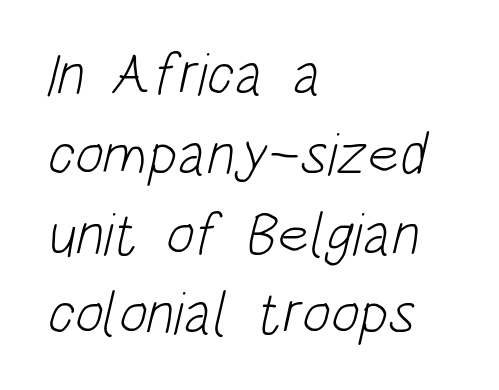
{"serif": "no", "bold": "no", "weight": "light", "width": "condensed", "stroke_contrast": "low", "x_height": "large", "monospaced": "no", "underline": "no", "align": "left", "line_spacing": "normal", "line_spacing_ratio": 1.33, "letter_spacing": "normal", "letter_spacing_em": 0.0, "glyph_px": 60}
